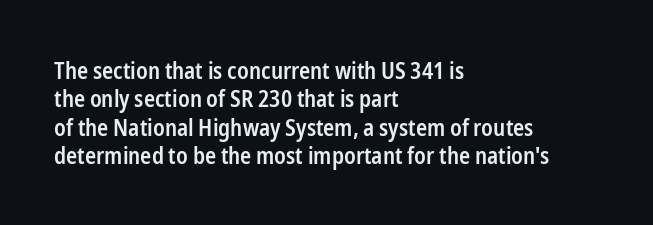
{"italic": "no", "bold": "semi", "underline": "no", "align": "left", "line_spacing_ratio": 1.23, "letter_spacing": "normal", "letter_spacing_em": 0.0, "glyph_px": 23}
